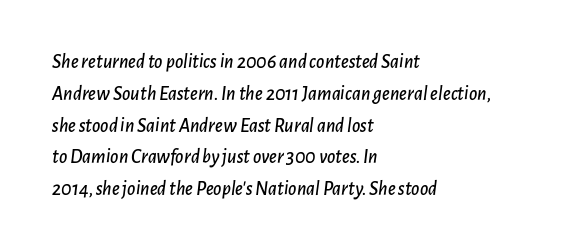
{"italic": "yes", "lean": "right", "slant_degrees": 7, "underline": "no", "align": "left", "line_spacing": "normal", "line_spacing_ratio": 1.59, "letter_spacing": "normal", "letter_spacing_em": 0.0, "glyph_px": 20}
